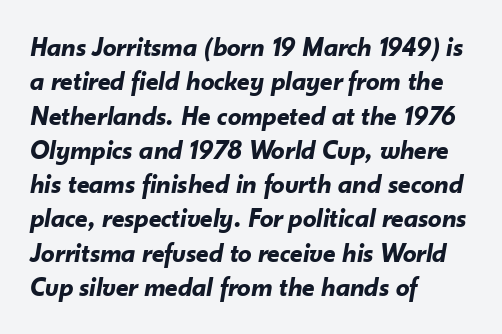
The strokes are fattened all the way to bold. Nobody drew a line under any word here. The typesetter chose a ragged-right arrangement here. Is there much room between lines? A standard amount, neither cramped nor airy.
